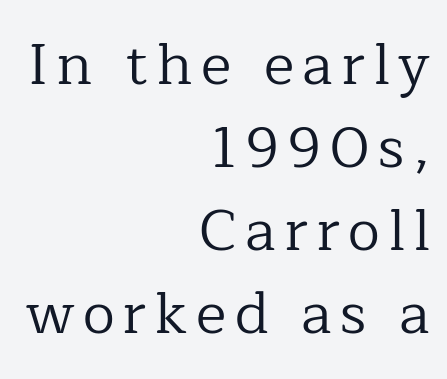
Q: Is the text bold? A: No.
Q: Is the text italic (slanted)? A: No, it is upright.
Q: Is the typeface a serif or a sans-serif typeface? A: Serif.
Q: Is the text underlined? A: No.
Q: How is the paragraph aligned? A: Right-aligned.
Q: Is the spacing between lines tight, normal or loose? A: Normal.
Q: Width (condensed, normal, or wide)? A: Normal.
Q: Stroke contrast? A: Low.
Q: x-height? A: Medium.
Q: Monospaced? A: No.
